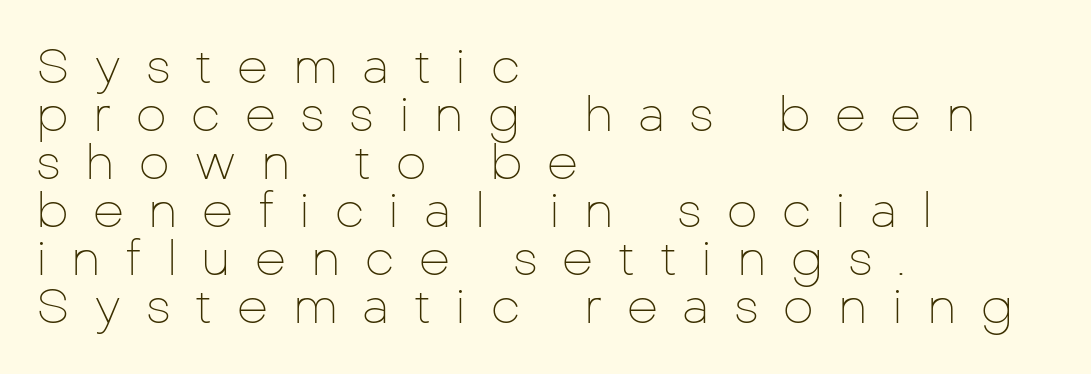
The image shows 49 px thin sans-serif type, upright; set left-aligned, tight line spacing (0.98x), unusually wide letter spacing (+0.5 em), not underlined; low stroke contrast and a medium x-height.
